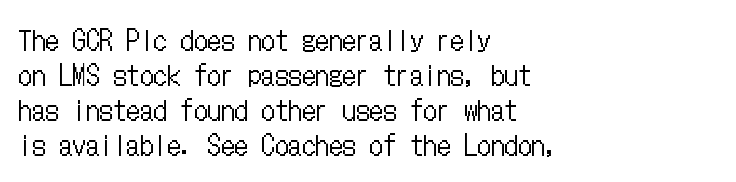
The image shows 27 px text type, upright; set left-aligned, normal line spacing (1.3x), normal letter spacing, not underlined.
